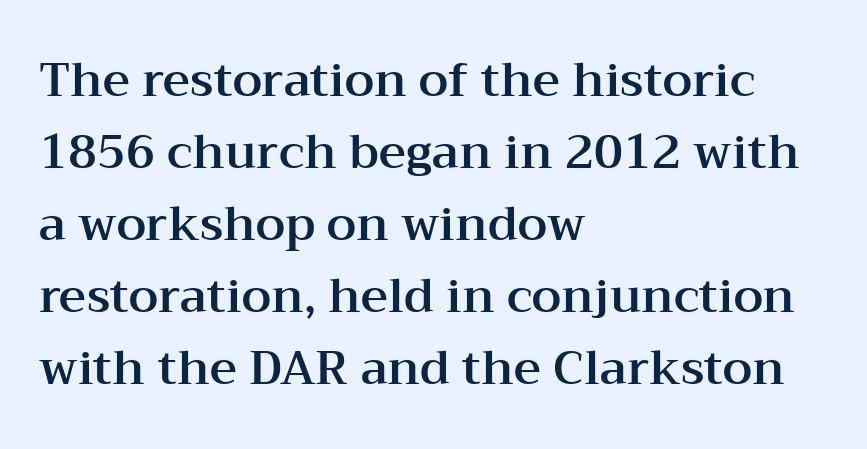
{"serif": "yes", "italic": "no", "width": "wide", "stroke_contrast": "medium", "x_height": "medium", "monospaced": "no", "underline": "no", "align": "left", "line_spacing": "normal", "line_spacing_ratio": 1.53, "letter_spacing": "normal", "letter_spacing_em": 0.0, "glyph_px": 47}
